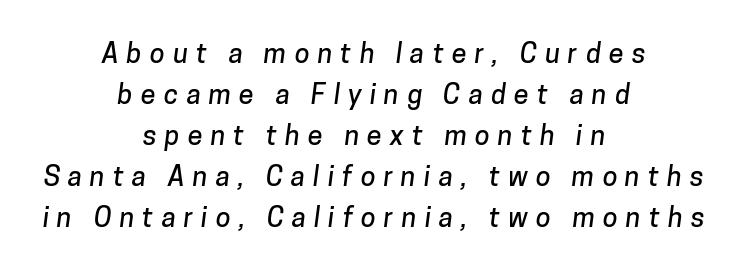
Q: Is the text underlined? A: No.
Q: How is the paragraph aligned? A: Centered.
Q: Is the spacing between letters normal or unusually wide? A: Unusually wide.
Q: Is the spacing between lines tight, normal or loose? A: Normal.
